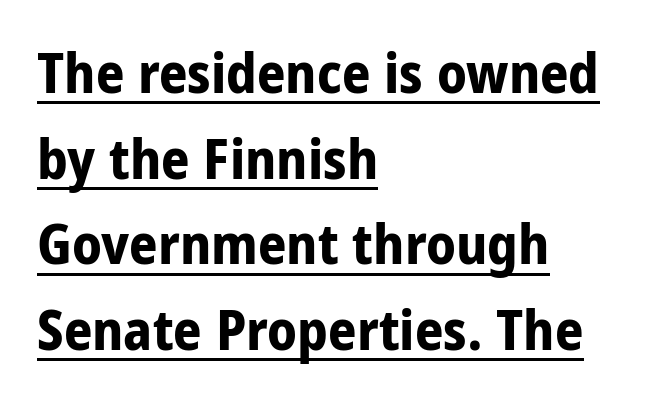
{"serif": "no", "italic": "no", "bold": "yes", "weight": "bold", "width": "condensed", "stroke_contrast": "low", "x_height": "large", "monospaced": "no", "underline": "yes", "align": "left", "line_spacing": "normal", "line_spacing_ratio": 1.53, "letter_spacing": "normal", "letter_spacing_em": 0.0, "glyph_px": 56}
